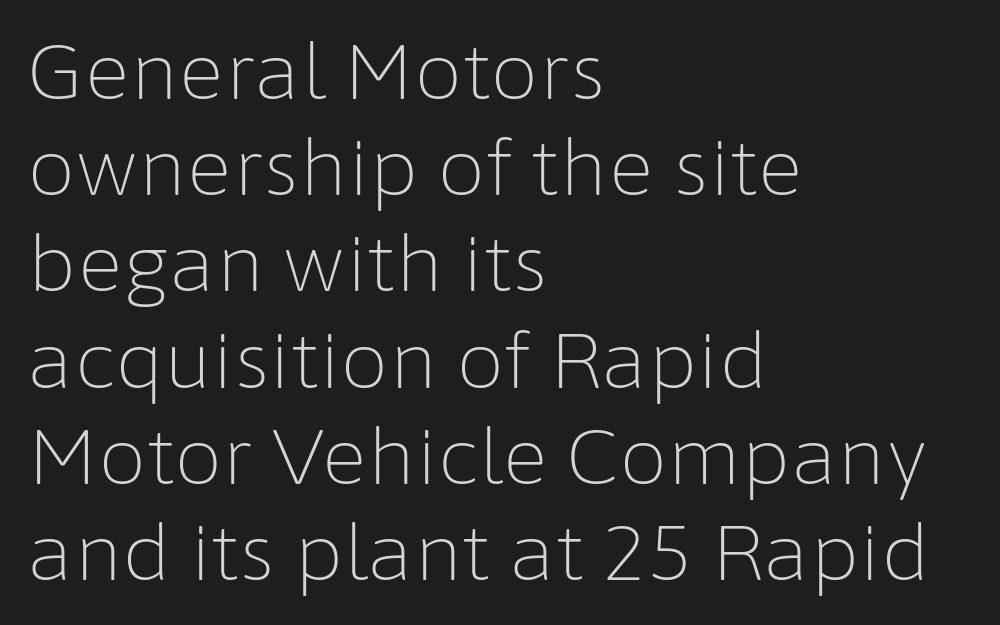
Q: Is the text bold? A: No.
Q: Is the text italic (slanted)? A: No, it is upright.
Q: Is the typeface a serif or a sans-serif typeface? A: Sans-serif.
Q: Is the text underlined? A: No.
Q: How is the paragraph aligned? A: Left-aligned.
Q: Is the spacing between letters normal or unusually wide? A: Normal.
Q: Is the spacing between lines tight, normal or loose? A: Normal.
Q: Width (condensed, normal, or wide)? A: Normal.
Q: Stroke contrast? A: Low.
Q: x-height? A: Medium.
Q: Monospaced? A: No.
